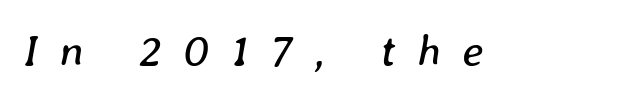
{"italic": "yes", "lean": "right", "slant_degrees": 8, "bold": "no", "weight": "regular", "width": "normal", "stroke_contrast": "low", "x_height": "medium", "monospaced": "no", "underline": "no", "letter_spacing": "wide", "letter_spacing_em": 0.47, "glyph_px": 45}
